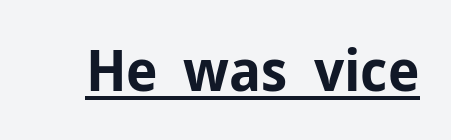
Q: Is the text bold? A: Yes.
Q: Is the text italic (slanted)? A: No, it is upright.
Q: Is the typeface a serif or a sans-serif typeface? A: Sans-serif.
Q: Is the text underlined? A: Yes.
Q: Is the spacing between letters normal or unusually wide? A: Normal.
Q: Width (condensed, normal, or wide)? A: Normal.
Q: Stroke contrast? A: Low.
Q: x-height? A: Medium.
Q: Monospaced? A: No.
